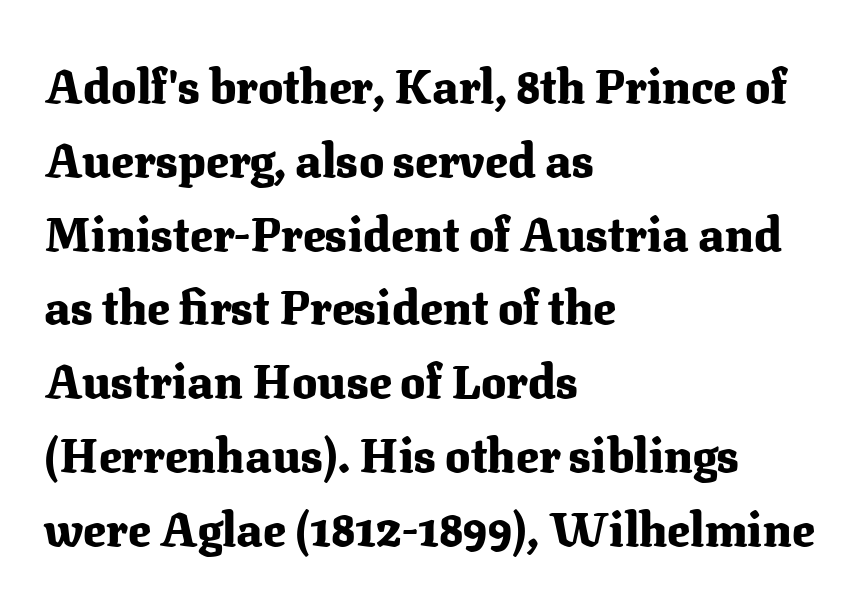
{"serif": "yes", "italic": "no", "bold": "yes", "weight": "heavy", "width": "normal", "stroke_contrast": "medium", "x_height": "medium", "monospaced": "no", "underline": "no", "align": "left", "line_spacing": "normal", "line_spacing_ratio": 1.57, "letter_spacing": "normal", "letter_spacing_em": 0.0, "glyph_px": 47}
